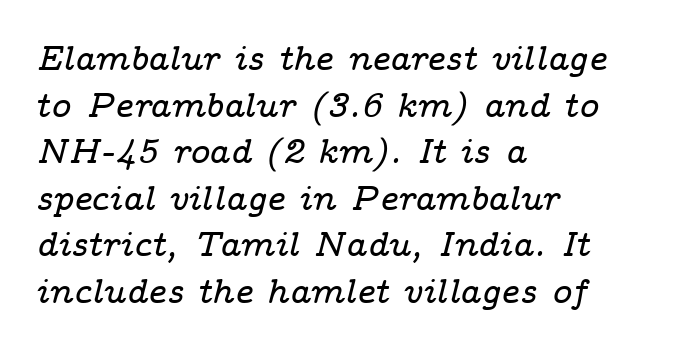
{"serif": "yes", "italic": "yes", "lean": "right", "slant_degrees": 14, "width": "wide", "stroke_contrast": "low", "x_height": "medium", "monospaced": "no", "underline": "no", "align": "left", "line_spacing": "normal", "line_spacing_ratio": 1.37, "letter_spacing": "normal", "letter_spacing_em": 0.0, "glyph_px": 34}
